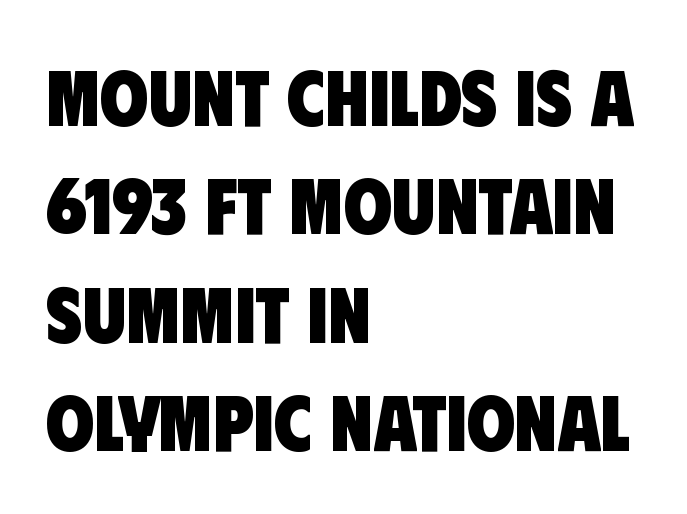
The image shows 78 px heavy, condensed sans-serif type; set left-aligned, normal line spacing (1.39x), normal letter spacing, not underlined; low stroke contrast and a large x-height.
